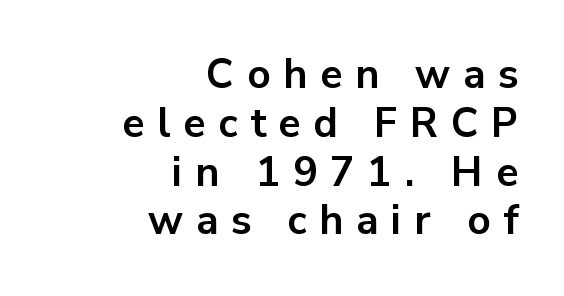
The image shows 41 px bold sans-serif type, upright; set right-aligned, line spacing 1.19x, unusually wide letter spacing (+0.31 em), not underlined; low stroke contrast and a medium x-height.
